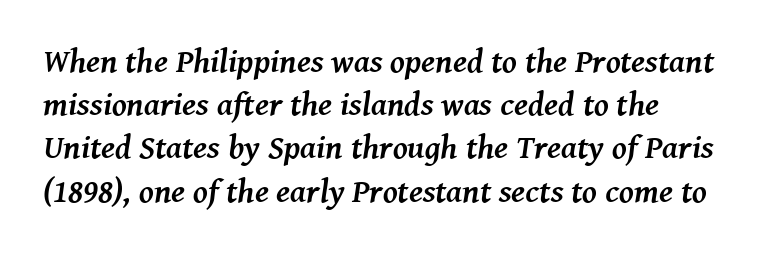
Q: Is the text bold? A: Yes.
Q: Is the text italic (slanted)? A: Yes, it leans right by about 8 degrees.
Q: Is the typeface a serif or a sans-serif typeface? A: Serif.
Q: Is the text underlined? A: No.
Q: Is the spacing between letters normal or unusually wide? A: Normal.
Q: Is the spacing between lines tight, normal or loose? A: Normal.
Q: Width (condensed, normal, or wide)? A: Normal.
Q: Stroke contrast? A: Medium.
Q: x-height? A: Medium.
Q: Monospaced? A: No.
